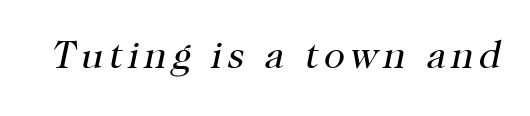
The image shows 39 px regular-weight serif type, italic (leaning right); set not underlined; high stroke contrast and a medium x-height.
